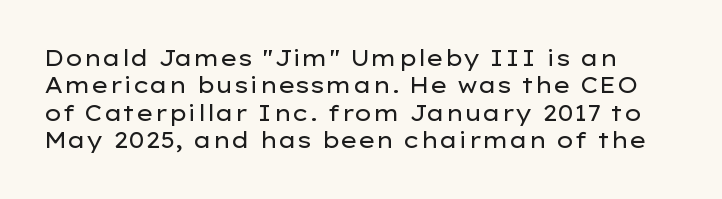
There is no visible air inserted between adjacent glyphs. Leading: standard. Characters remain perfectly vertical along every line. Anything drawn beneath the words? Only blank space.
